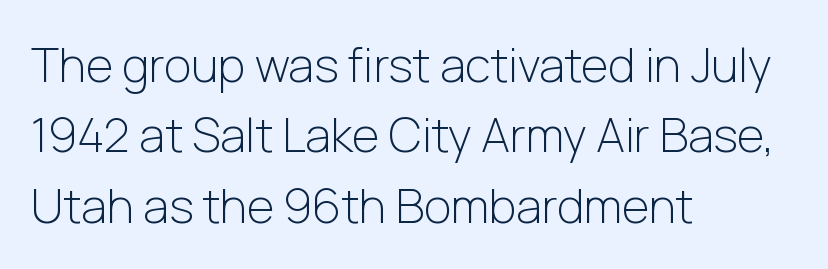
The image shows 47 px light sans-serif type, upright; set left-aligned, normal line spacing (1.5x), normal letter spacing, not underlined; low stroke contrast and a medium x-height.
